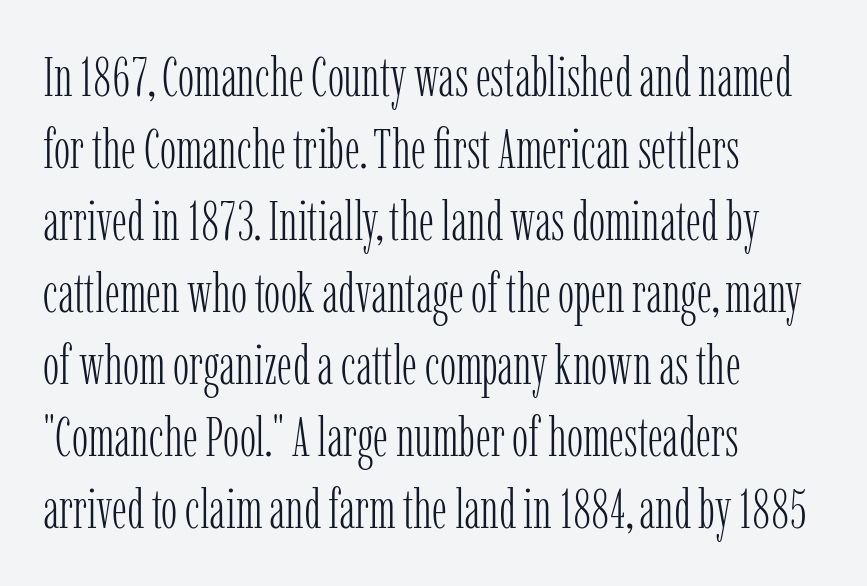
The image shows 55 px light, condensed serif type, upright; set left-aligned, normal line spacing (1.31x), normal letter spacing, not underlined; low stroke contrast and a medium x-height.
